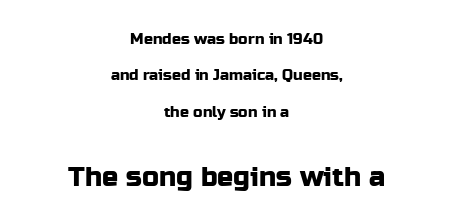
The image shows 27 px text type, upright; set centered, loose line spacing (2.43x), normal letter spacing, not underlined; the second (bottom) block is 1.8x larger.
